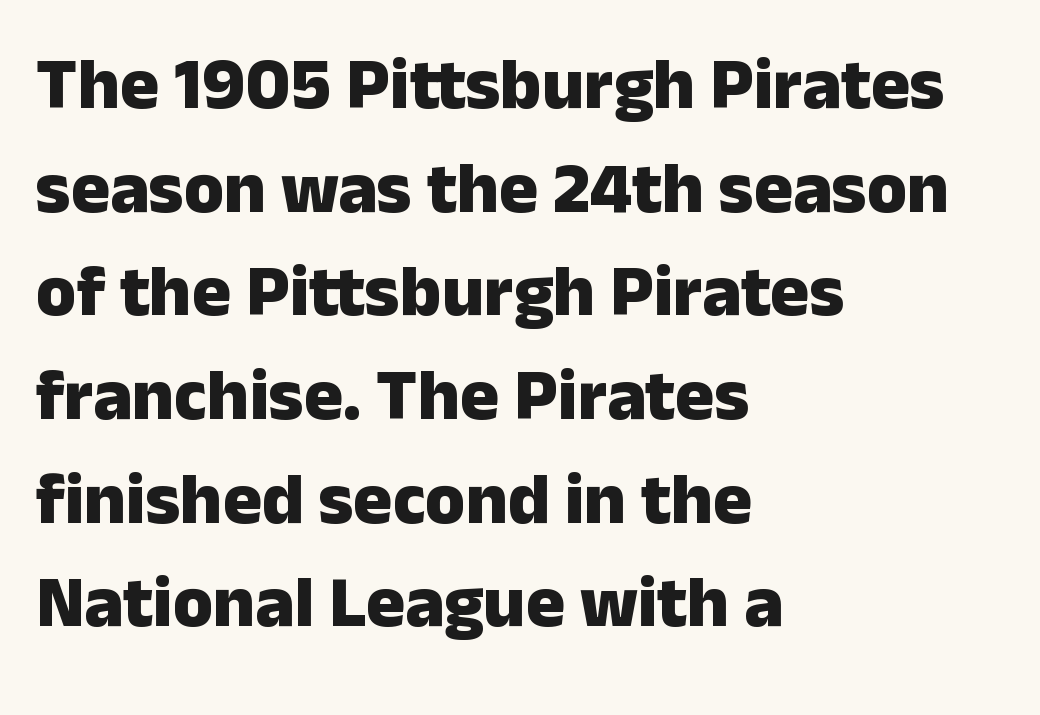
{"serif": "no", "italic": "no", "bold": "yes", "weight": "heavy", "width": "normal", "stroke_contrast": "low", "x_height": "medium", "monospaced": "no", "underline": "no", "align": "left", "line_spacing": "normal", "line_spacing_ratio": 1.42, "letter_spacing": "normal", "letter_spacing_em": 0.0, "glyph_px": 73}
